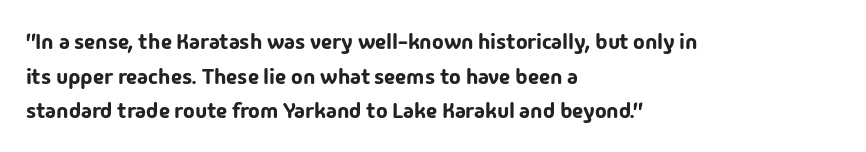
Q: Is the text italic (slanted)? A: No, it is upright.
Q: Is the text underlined? A: No.
Q: How is the paragraph aligned? A: Left-aligned.
Q: Is the spacing between letters normal or unusually wide? A: Normal.
Q: Is the spacing between lines tight, normal or loose? A: Normal.
